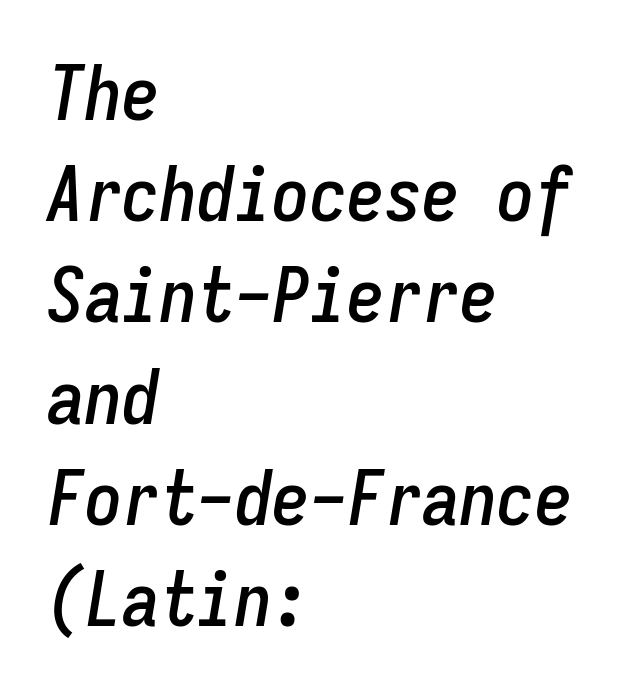
The image shows 75 px condensed type, italic (leaning right), monospaced; set left-aligned, normal line spacing (1.35x), normal letter spacing, not underlined; low stroke contrast and a medium x-height.
